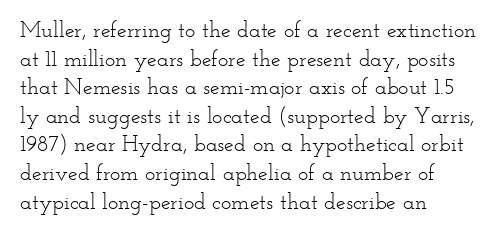
The image shows 22 px text type, upright; set left-aligned, normal line spacing (1.3x), normal letter spacing, not underlined.
